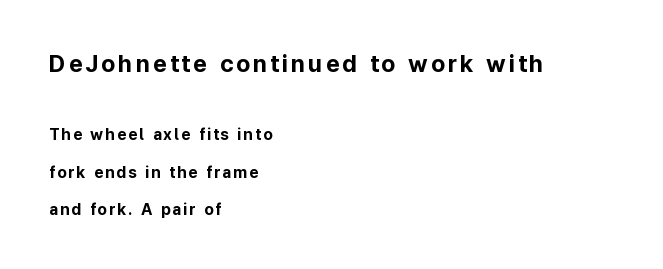
The passage shown begins with its larger block and ends with its smaller one. Reading down the block, your eye returns to a fixed left position each line. Regarding leading, the lines here are spaced well apart. The baseline area is clear. The font's upright variant was chosen for this text.
